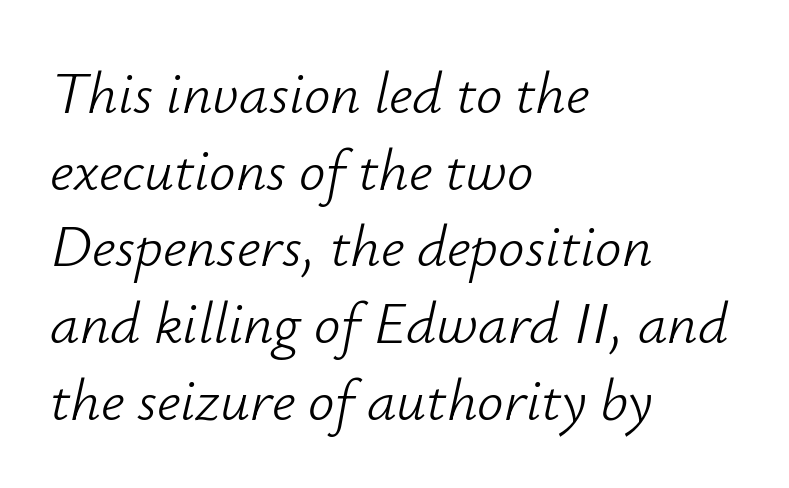
{"italic": "yes", "lean": "right", "slant_degrees": 12, "bold": "no", "weight": "light", "width": "normal", "stroke_contrast": "low", "x_height": "small", "monospaced": "no", "underline": "no", "align": "left", "line_spacing": "normal", "line_spacing_ratio": 1.3, "letter_spacing": "normal", "letter_spacing_em": 0.0, "glyph_px": 59}
